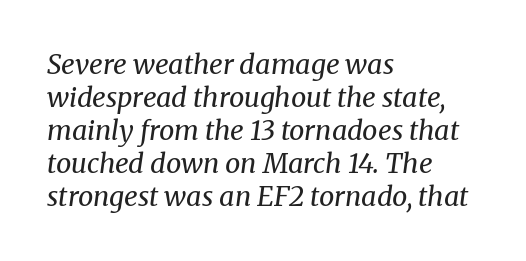
This is oblique type, the kind used for emphasis or titles. Look at the tracking — it's just the regular setting, nothing added. Any mark beneath the type? The region is blank. If you drew a ruler down the left edge, every line would touch it. Ink coverage per letter is moderate at most.
